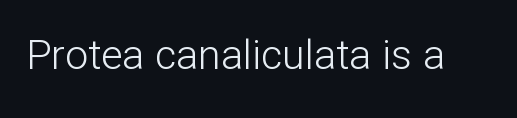
The image shows 41 px light sans-serif type, upright; set normal letter spacing, not underlined; low stroke contrast and a medium x-height.
